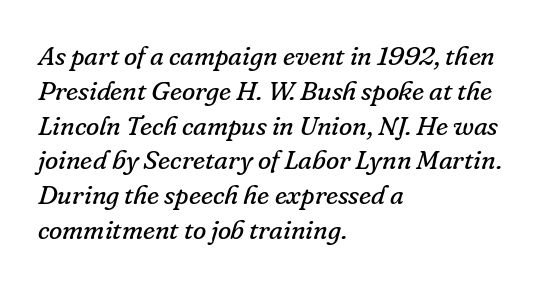
{"italic": "yes", "lean": "right", "slant_degrees": 16, "bold": "no", "underline": "no", "align": "left", "line_spacing": "normal", "line_spacing_ratio": 1.29, "letter_spacing": "normal", "letter_spacing_em": 0.0, "glyph_px": 27}
